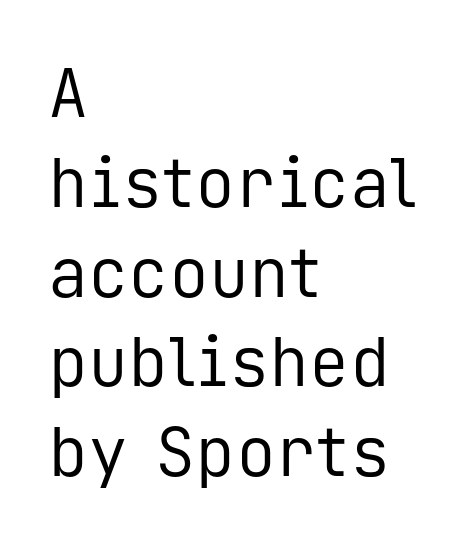
This sample has the even, mechanical cadence of fixed-width lettering. Check under the words: just untouched page. Summary of weight: not heavy and not bold. The type is set solid horizontally, with unmodified tracking. Evenly set lines give the paragraph a standard silhouette. Italic? Not at all — the glyphs are vertical.
